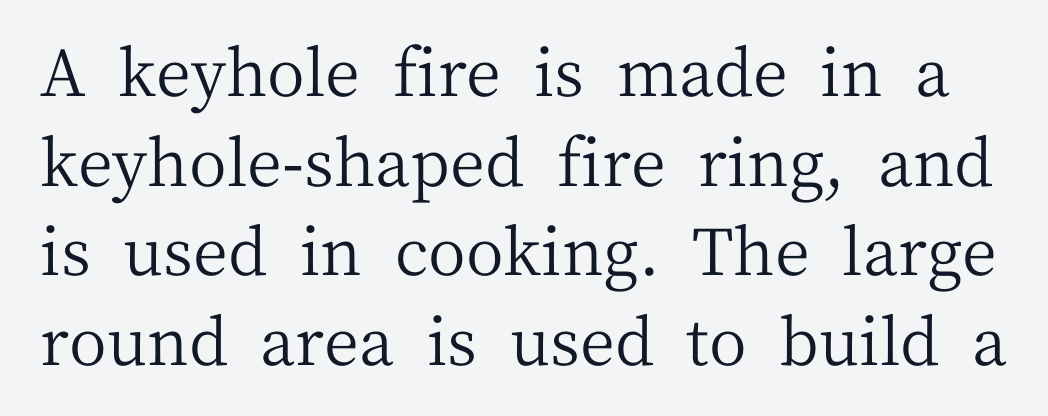
Q: Is the text bold? A: No.
Q: Is the text italic (slanted)? A: No, it is upright.
Q: Is the typeface a serif or a sans-serif typeface? A: Serif.
Q: Is the text underlined? A: No.
Q: Is the spacing between letters normal or unusually wide? A: Normal.
Q: Is the spacing between lines tight, normal or loose? A: Normal.
Q: Width (condensed, normal, or wide)? A: Normal.
Q: Stroke contrast? A: Medium.
Q: x-height? A: Medium.
Q: Monospaced? A: No.
